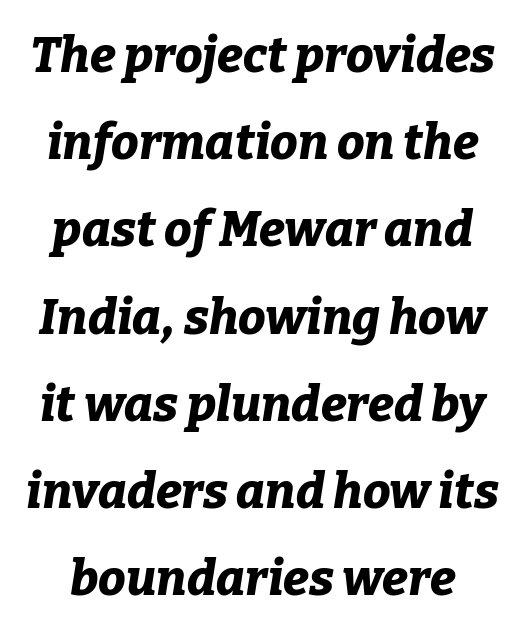
The image shows 49 px bold type, italic (leaning right); set line spacing 1.78x, normal letter spacing, not underlined; low stroke contrast and a medium x-height.
